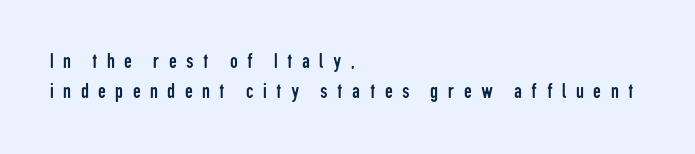
The image shows 22 px text type, upright; set left-aligned, normal line spacing (1.38x), unusually wide letter spacing (+0.43 em), not underlined.
